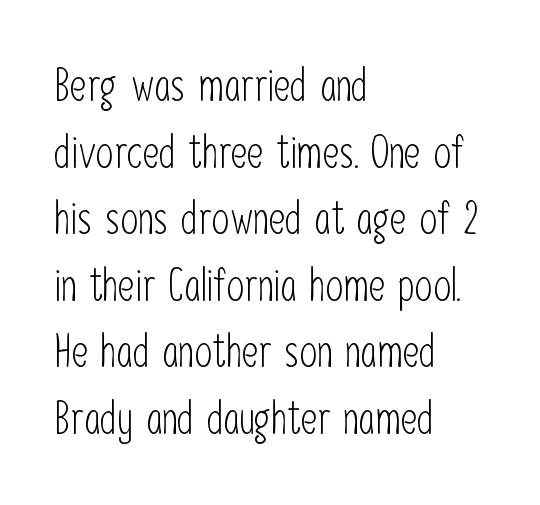
The type is set solid horizontally, with unmodified tracking. This sample uses an upright cut, with every glyph sitting square on the baseline. What kind of face is this? One without serifs — a sans. Think of a printed novel: that variable character pitch is what you see here. The font is comparable to plain body text, perhaps lighter.
